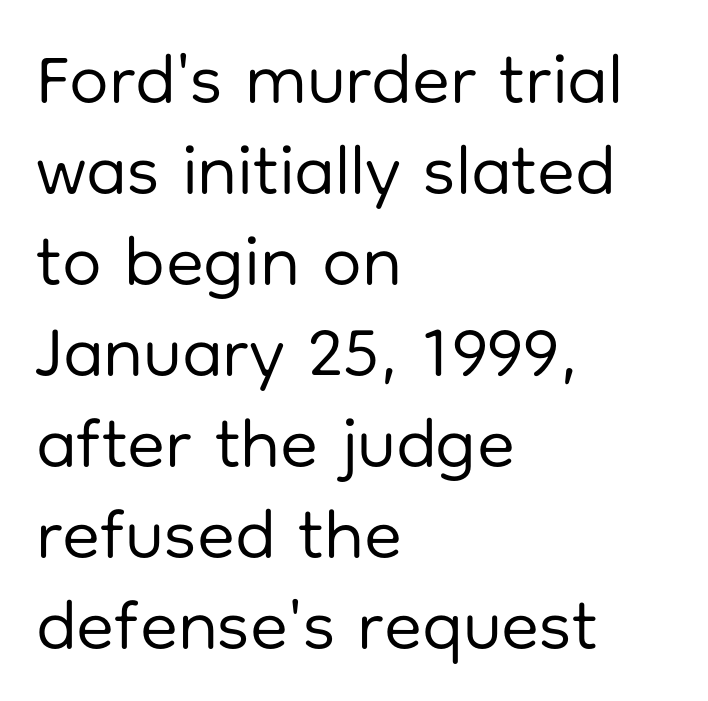
The face used here is proportionally spaced, like ordinary book or web type. This reads as an unemphasized weight, regular at the heaviest. One-word summary of the alignment: left. Does extra space separate the letters? No, they use regular spacing. Classification — sans serif.
